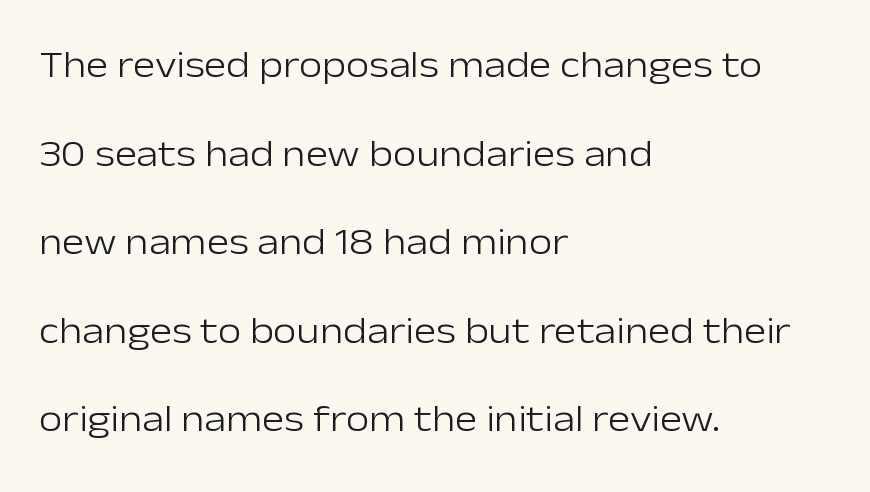
Q: Is the text bold? A: No.
Q: Is the text italic (slanted)? A: No, it is upright.
Q: Is the typeface a serif or a sans-serif typeface? A: Sans-serif.
Q: Is the text underlined? A: No.
Q: How is the paragraph aligned? A: Left-aligned.
Q: Is the spacing between letters normal or unusually wide? A: Normal.
Q: Is the spacing between lines tight, normal or loose? A: Loose.
Q: Width (condensed, normal, or wide)? A: Normal.
Q: Stroke contrast? A: Low.
Q: x-height? A: Medium.
Q: Monospaced? A: No.
